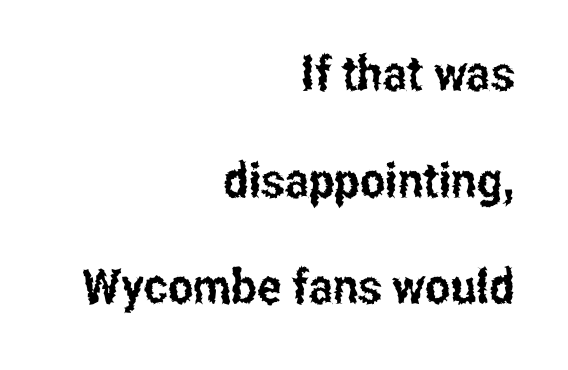
{"serif": "no", "italic": "no", "width": "condensed", "stroke_contrast": "low", "x_height": "medium", "monospaced": "no", "underline": "no", "align": "right", "line_spacing": "loose", "line_spacing_ratio": 2.22, "letter_spacing": "normal", "letter_spacing_em": 0.0, "glyph_px": 48}
